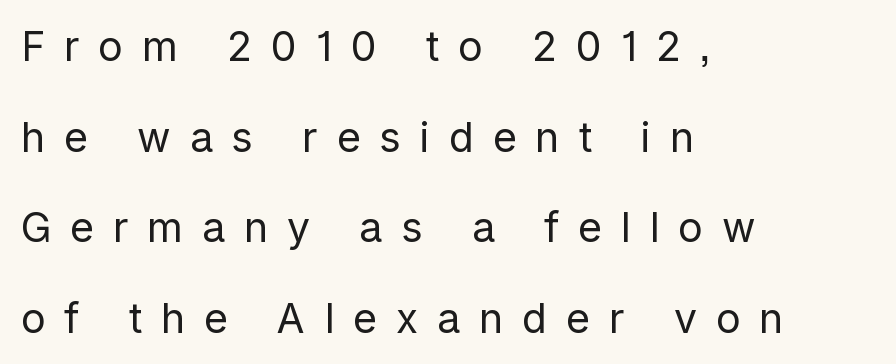
The image shows 41 px regular-weight sans-serif type, upright; set left-aligned, loose line spacing (2.21x), unusually wide letter spacing (+0.46 em), not underlined; low stroke contrast and a medium x-height.
